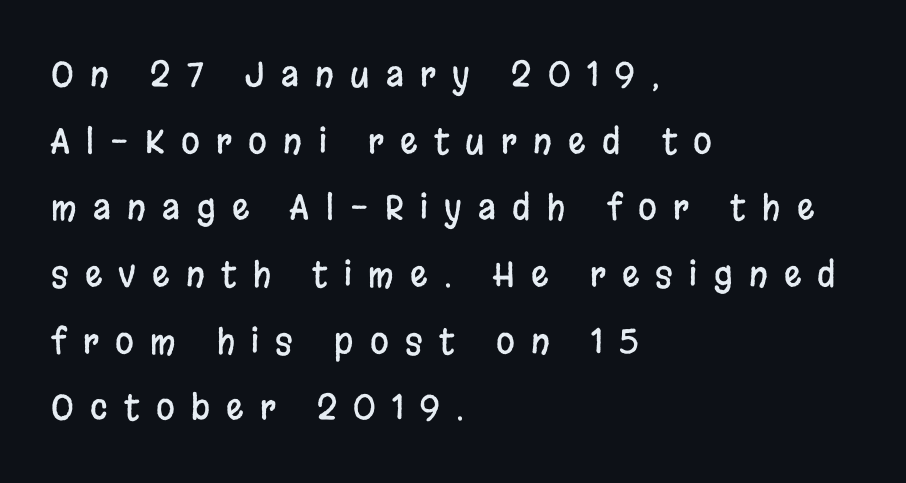
Q: Is the text italic (slanted)? A: No, it is upright.
Q: Is the typeface a serif or a sans-serif typeface? A: Sans-serif.
Q: Is the text underlined? A: No.
Q: How is the paragraph aligned? A: Left-aligned.
Q: Is the spacing between letters normal or unusually wide? A: Unusually wide.
Q: Is the spacing between lines tight, normal or loose? A: Loose.
Q: Width (condensed, normal, or wide)? A: Condensed.
Q: Stroke contrast? A: Low.
Q: x-height? A: Large.
Q: Monospaced? A: No.
